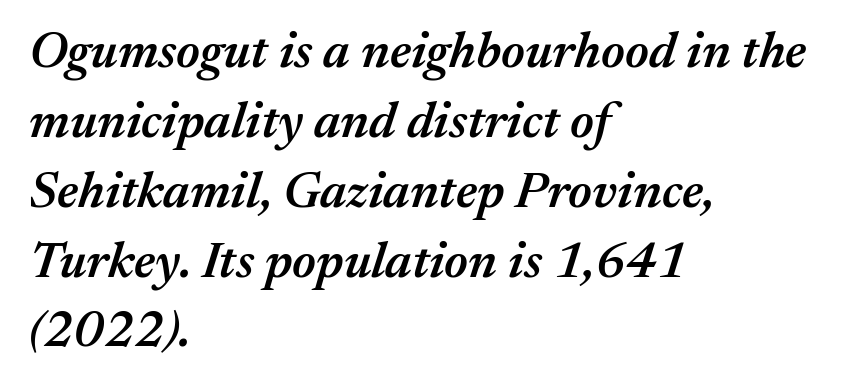
{"italic": "yes", "lean": "right", "slant_degrees": 17, "bold": "semi", "weight": "semibold", "width": "normal", "stroke_contrast": "medium", "x_height": "medium", "monospaced": "no", "underline": "no", "align": "left", "line_spacing": "normal", "line_spacing_ratio": 1.37, "letter_spacing": "normal", "letter_spacing_em": 0.0, "glyph_px": 51}
